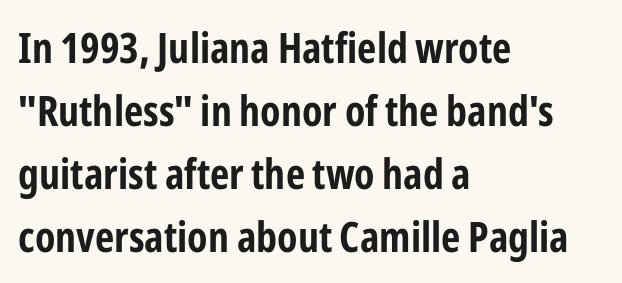
The image shows 42 px bold, condensed sans-serif type, upright; set left-aligned, normal line spacing (1.5x), normal letter spacing, not underlined; low stroke contrast and a medium x-height.
